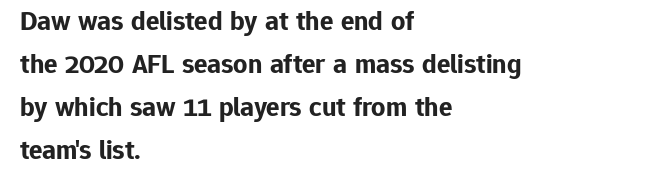
Q: Is the text bold? A: Yes.
Q: Is the text italic (slanted)? A: No, it is upright.
Q: Is the typeface a serif or a sans-serif typeface? A: Sans-serif.
Q: Is the text underlined? A: No.
Q: How is the paragraph aligned? A: Left-aligned.
Q: Is the spacing between letters normal or unusually wide? A: Normal.
Q: Is the spacing between lines tight, normal or loose? A: Normal.
Q: Width (condensed, normal, or wide)? A: Normal.
Q: Stroke contrast? A: Low.
Q: x-height? A: Medium.
Q: Monospaced? A: No.
